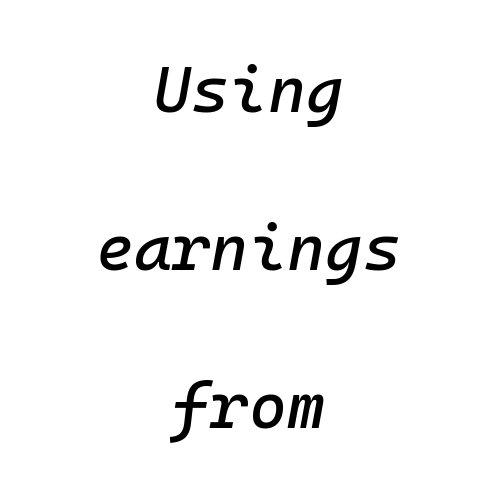
{"italic": "yes", "lean": "right", "slant_degrees": 10, "width": "normal", "stroke_contrast": "low", "x_height": "medium", "monospaced": "yes", "underline": "no", "align": "center", "line_spacing": "loose", "line_spacing_ratio": 2.43, "letter_spacing": "normal", "letter_spacing_em": 0.0, "glyph_px": 65}
